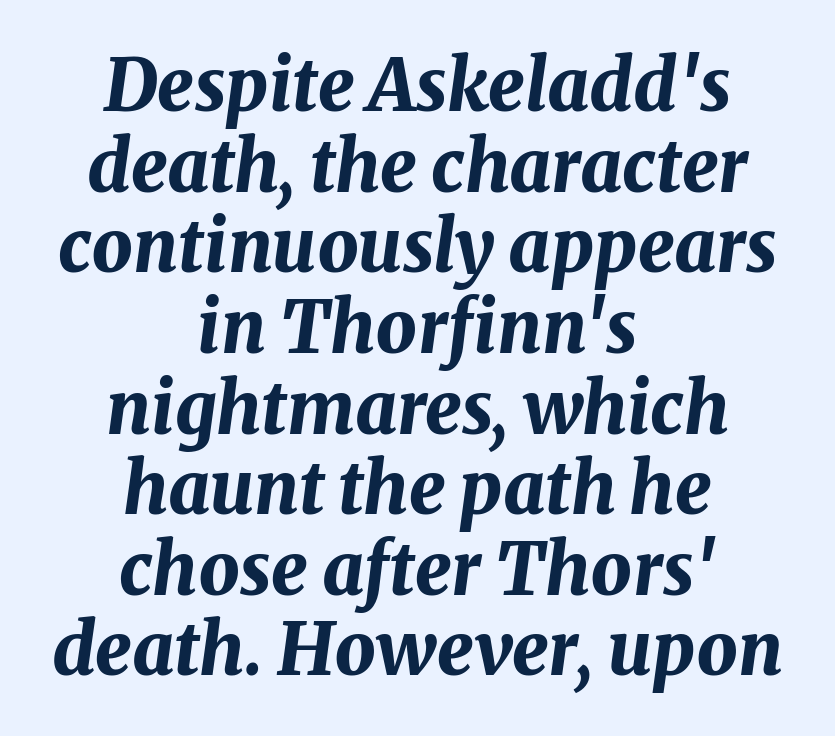
Look at the tracking — it's just the regular setting, nothing added. Descenders are the only things crossing below the line. The lines are quadded center. Each letter keeps its own natural width here, so spacing adapts to shape. Italic? Definitely — the glyphs are oblique.
